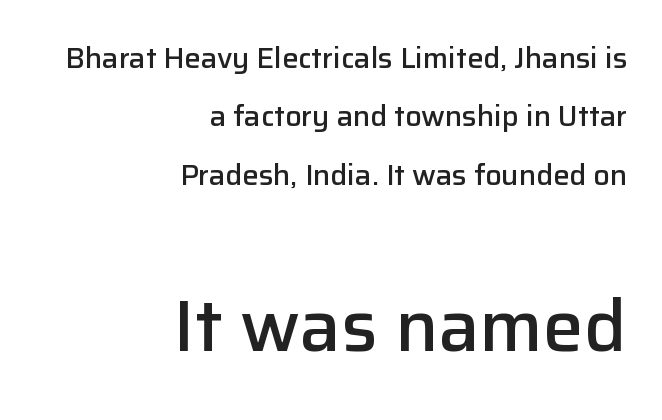
The image shows 73 px semibold sans-serif type, upright; set right-aligned, loose line spacing (2.01x), normal letter spacing, not underlined; the second (bottom) block is 2.52x larger; low stroke contrast and a medium x-height.
